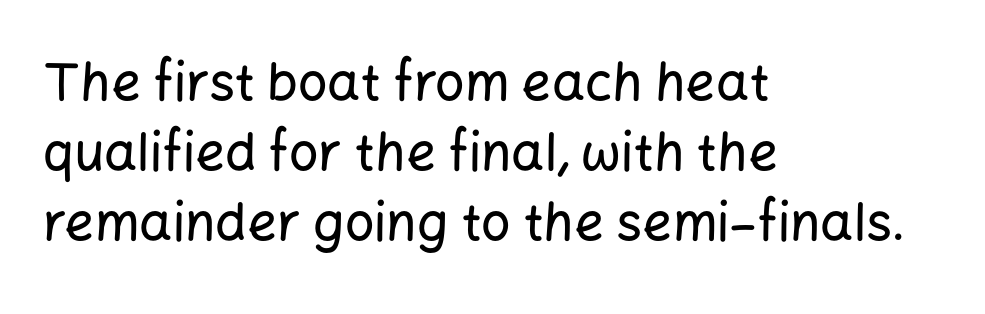
Q: Is the text italic (slanted)? A: No, it is upright.
Q: Is the typeface a serif or a sans-serif typeface? A: Sans-serif.
Q: Is the text underlined? A: No.
Q: How is the paragraph aligned? A: Left-aligned.
Q: Is the spacing between letters normal or unusually wide? A: Normal.
Q: Is the spacing between lines tight, normal or loose? A: Normal.
Q: Width (condensed, normal, or wide)? A: Normal.
Q: Stroke contrast? A: Low.
Q: x-height? A: Medium.
Q: Monospaced? A: No.
